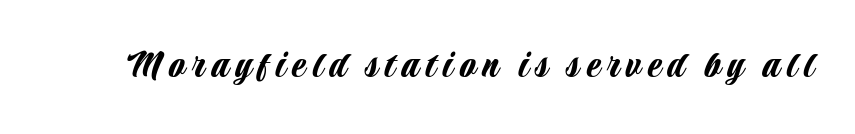
The image shows 41 px condensed sans-serif type; set not underlined; low stroke contrast and a large x-height.
